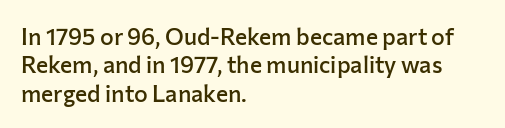
Q: Is the text bold? A: Semi-bold.
Q: Is the text italic (slanted)? A: No, it is upright.
Q: Is the text underlined? A: No.
Q: How is the paragraph aligned? A: Left-aligned.
Q: Is the spacing between letters normal or unusually wide? A: Normal.
